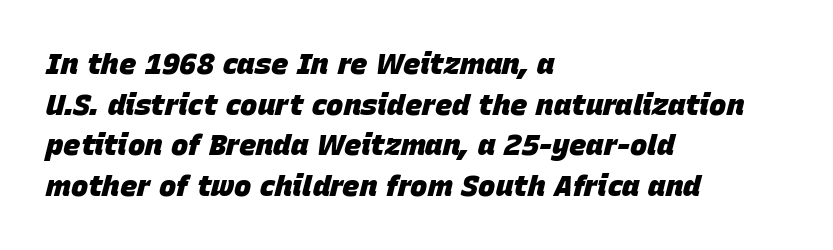
Descenders are the only things crossing below the line. Each glyph is drawn with heavy, bold strokes. Do the characters align in a grid? No, the font is proportional. Successive baselines arrive at the customary interval. Layout note: lines flush left.
